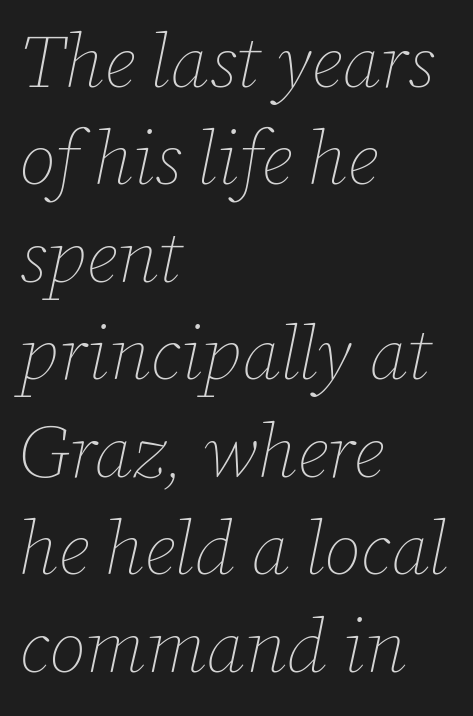
Vertically, the passage feels balanced, rows spaced as you'd expect. Heft: none added — not bold. Compared with a centered layout, this one pins lines to the left instead. A typesetter would mark this as italic.
